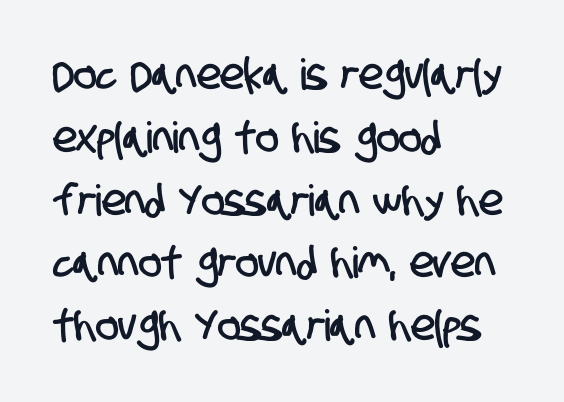
Q: Is the typeface a serif or a sans-serif typeface? A: Sans-serif.
Q: Is the text underlined? A: No.
Q: How is the paragraph aligned? A: Left-aligned.
Q: Is the spacing between letters normal or unusually wide? A: Normal.
Q: Is the spacing between lines tight, normal or loose? A: Normal.
Q: Width (condensed, normal, or wide)? A: Condensed.
Q: Stroke contrast? A: Low.
Q: x-height? A: Large.
Q: Monospaced? A: No.
